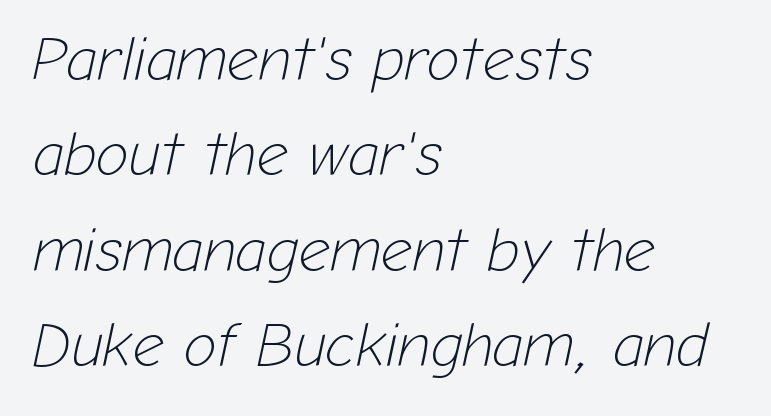
The image shows 62 px light type, italic (leaning right); set left-aligned, normal line spacing (1.54x), normal letter spacing, not underlined; low stroke contrast and a medium x-height.
